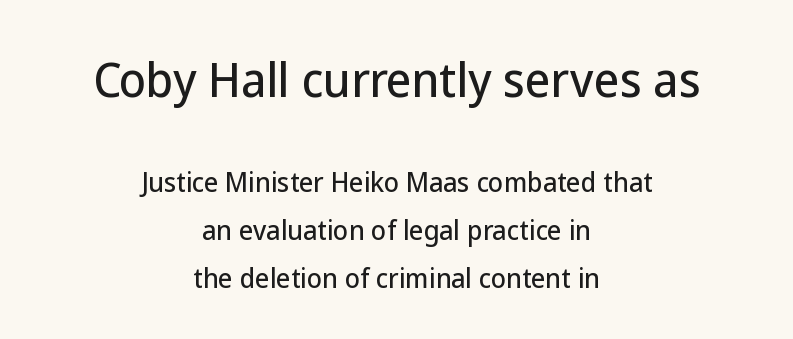
Q: Is the text italic (slanted)? A: No, it is upright.
Q: Is the typeface a serif or a sans-serif typeface? A: Sans-serif.
Q: Is the text underlined? A: No.
Q: How is the paragraph aligned? A: Centered.
Q: Is the spacing between letters normal or unusually wide? A: Normal.
Q: Is the spacing between lines tight, normal or loose? A: Loose.
Q: Which block of text is set in a larger size, the first (top) or the second (bottom)? A: The first (top) one.
Q: Width (condensed, normal, or wide)? A: Normal.
Q: Stroke contrast? A: Low.
Q: x-height? A: Medium.
Q: Monospaced? A: No.
